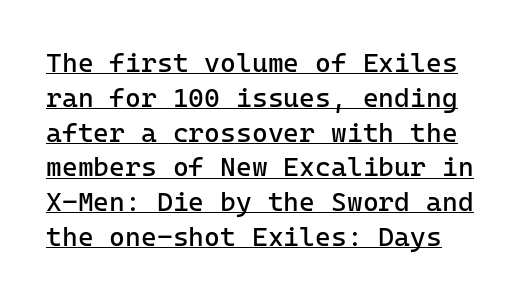
The image shows 27 px text type, upright; set normal line spacing (1.29x), normal letter spacing, underlined.
